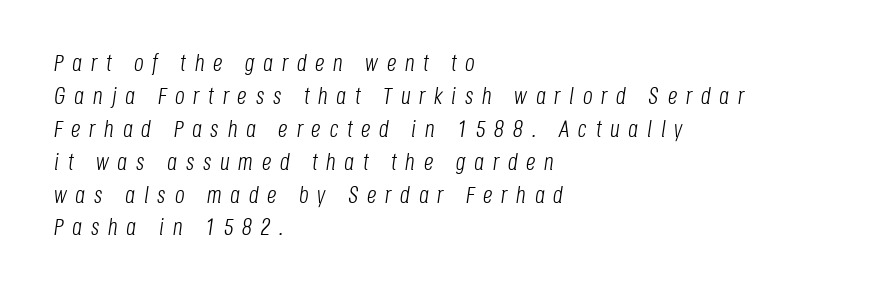
Does the lettering tilt? It does — this is italic. Characters follow at a spacing far wider than the type designer built in. The typesetting does not lean heavy: it is not bold. Each line starts at the same left margin while the right side varies. Descender tails drop into unmarked territory. Line spacing here is normal.
